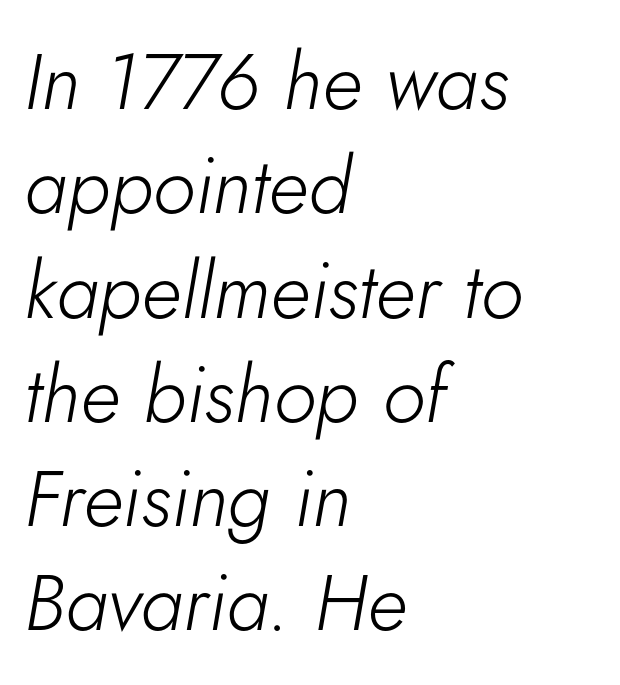
Q: Is the text bold? A: No.
Q: Is the text italic (slanted)? A: Yes, it leans right by about 5 degrees.
Q: Is the text underlined? A: No.
Q: How is the paragraph aligned? A: Left-aligned.
Q: Is the spacing between letters normal or unusually wide? A: Normal.
Q: Is the spacing between lines tight, normal or loose? A: Normal.
Q: Width (condensed, normal, or wide)? A: Normal.
Q: Stroke contrast? A: Low.
Q: x-height? A: Small.
Q: Monospaced? A: No.
